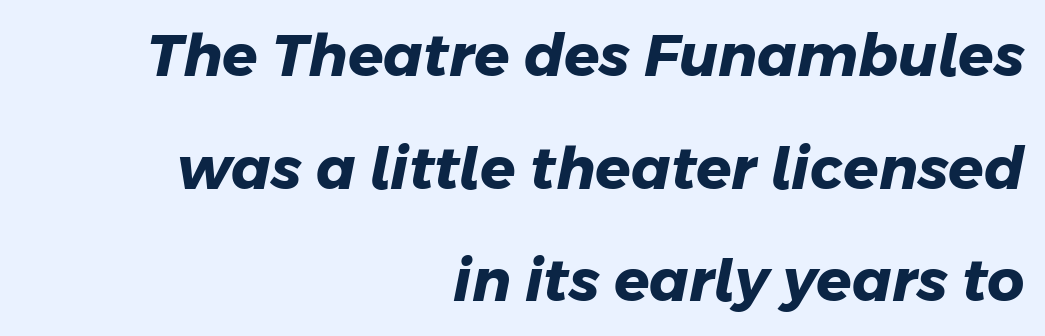
The image shows 58 px heavy sans-serif type; set right-aligned, loose line spacing (1.94x), normal letter spacing, not underlined; low stroke contrast and a medium x-height.
